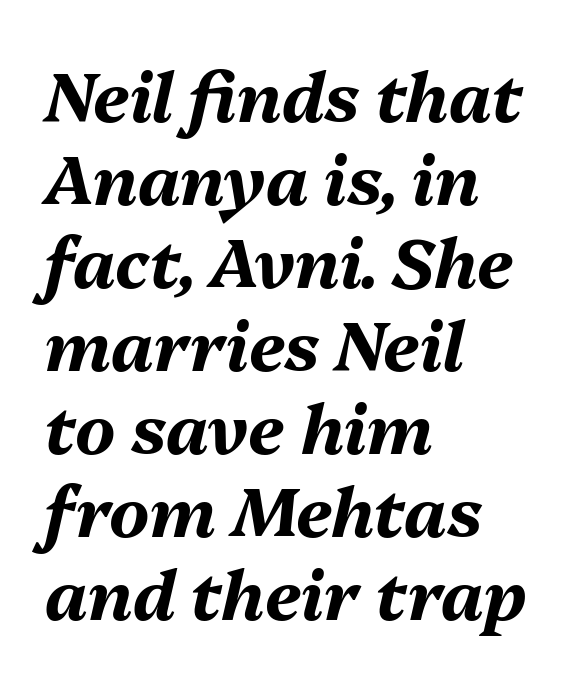
Stroke thickness is high; the sample reads as a true bold. Proportional: the letters do not fall into vertical columns. These lines stack with their left ends in a neat column. Italic: yes, the glyphs are oblique. Letters rest on an invisible, unmarked baseline.
